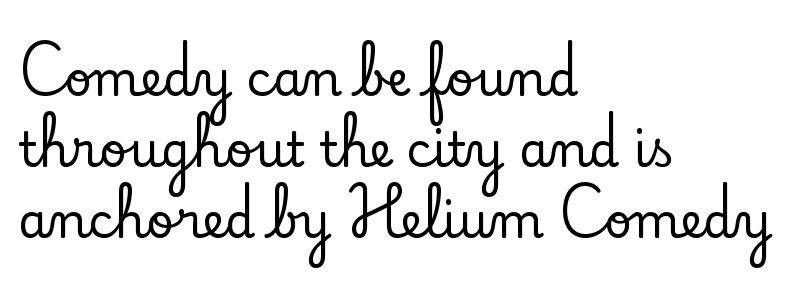
The image shows 48 px serif type, upright; set left-aligned, normal line spacing (1.48x), normal letter spacing, not underlined; low stroke contrast and a small x-height.
